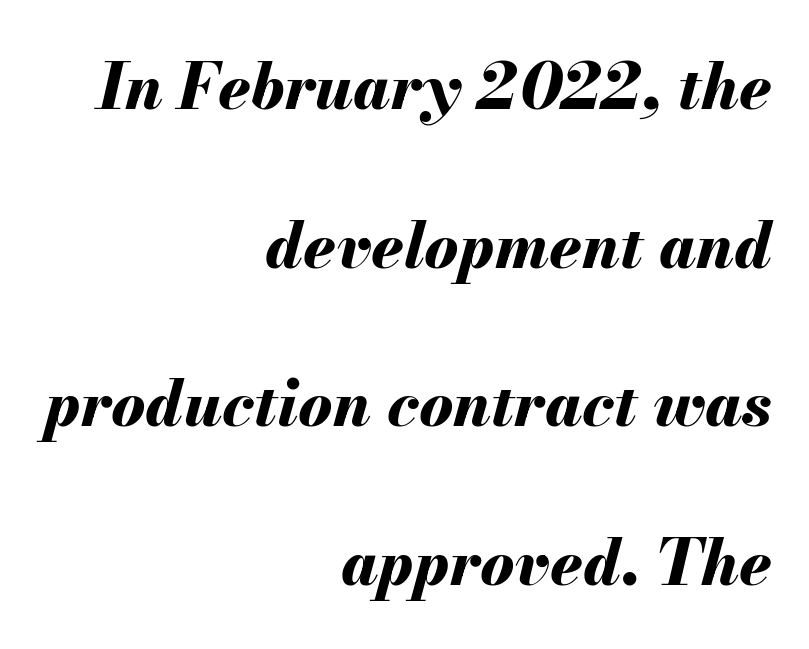
Italic? Definitely — the glyphs are oblique. This rendering features lettering with no underline. Words appear dense and cohesive because spacing is normal. Note the varied advance widths — an 'i' is clearly narrower than an 'm'.
